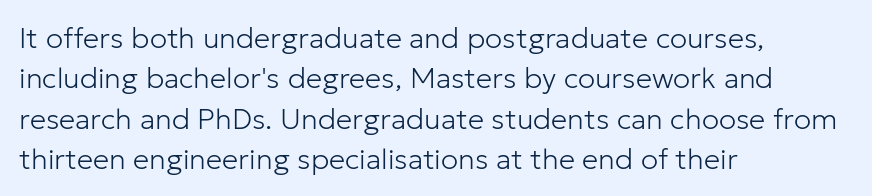
The font is comparable to plain body text, perhaps lighter. Tracking here is standard; glyphs follow each other at the usual distance. Nobody drew a line under any word here. Does the lettering tilt? It doesn't — this is upright. Notice how descenders clear the ascenders below comfortably — that's standard leading. Note the varied advance widths — an 'i' is clearly narrower than an 'm'.
